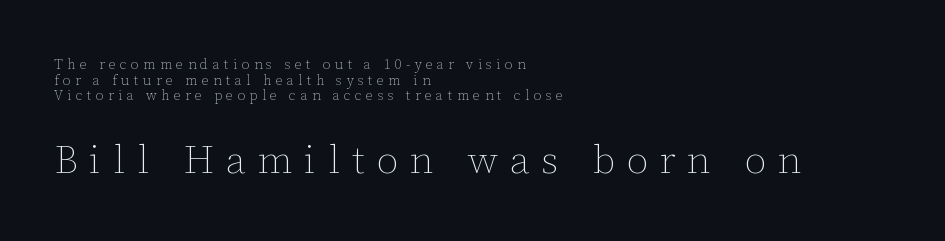
Q: Is the text bold? A: No.
Q: Is the text italic (slanted)? A: No, it is upright.
Q: Is the text underlined? A: No.
Q: How is the paragraph aligned? A: Left-aligned.
Q: Is the spacing between letters normal or unusually wide? A: Unusually wide.
Q: Is the spacing between lines tight, normal or loose? A: Tight.
Q: Which block of text is set in a larger size, the first (top) or the second (bottom)? A: The second (bottom) one.
Q: Width (condensed, normal, or wide)? A: Normal.
Q: Stroke contrast? A: Low.
Q: x-height? A: Medium.
Q: Monospaced? A: No.
